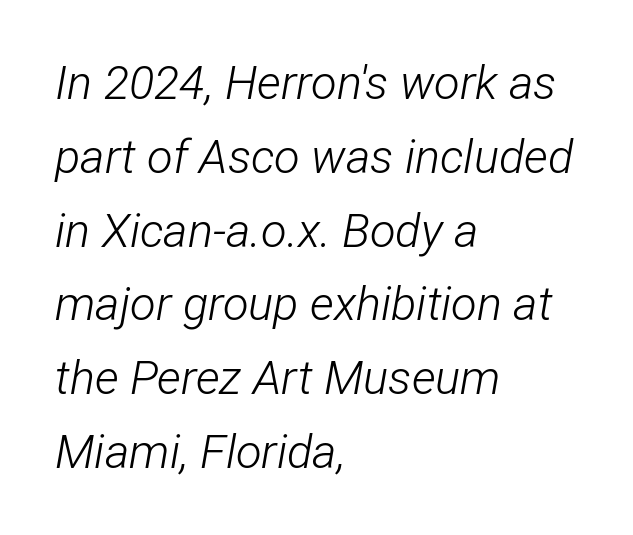
{"italic": "yes", "lean": "right", "slant_degrees": 12, "bold": "no", "weight": "light", "width": "condensed", "stroke_contrast": "low", "x_height": "medium", "monospaced": "no", "underline": "no", "align": "left", "line_spacing": "normal", "line_spacing_ratio": 1.57, "letter_spacing": "normal", "letter_spacing_em": 0.0, "glyph_px": 47}
